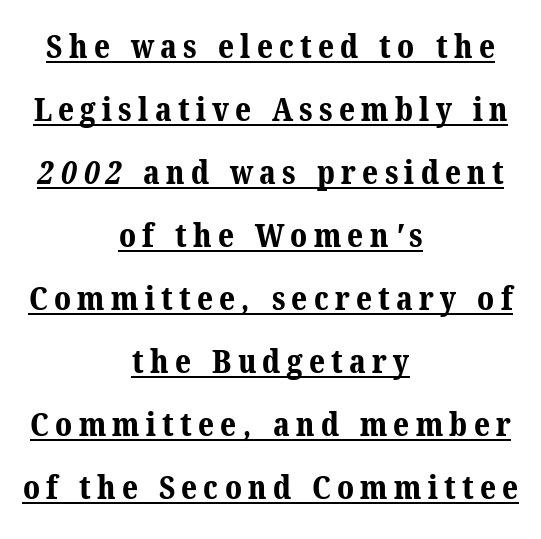
The image shows 33 px bold serif type; set centered, loose line spacing (1.91x), underlined; medium stroke contrast and a medium x-height.
